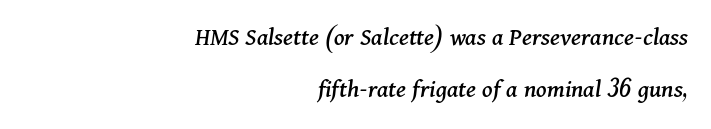
The image shows 26 px text type, italic (leaning right); set right-aligned, loose line spacing (1.99x), normal letter spacing, not underlined.
